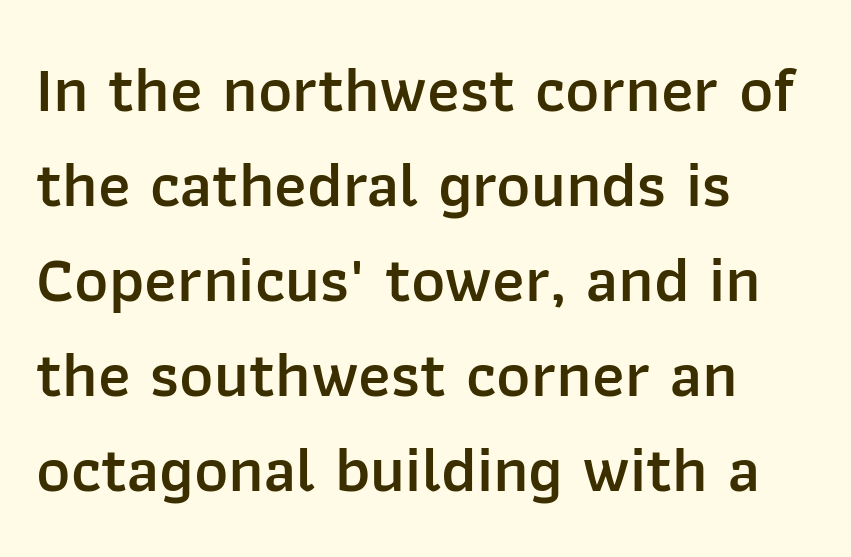
Decoration check: the copy has no underline. Students, note that the glyphs here touch the page at normal intervals. The compositor pushed each line to the left boundary. The font family rendered here belongs to the sans-serif group.
